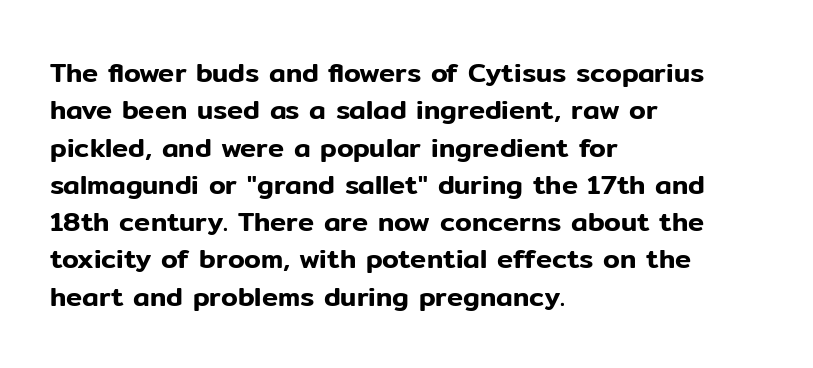
Q: Is the text italic (slanted)? A: No, it is upright.
Q: Is the text underlined? A: No.
Q: How is the paragraph aligned? A: Left-aligned.
Q: Is the spacing between letters normal or unusually wide? A: Normal.
Q: Is the spacing between lines tight, normal or loose? A: Normal.
